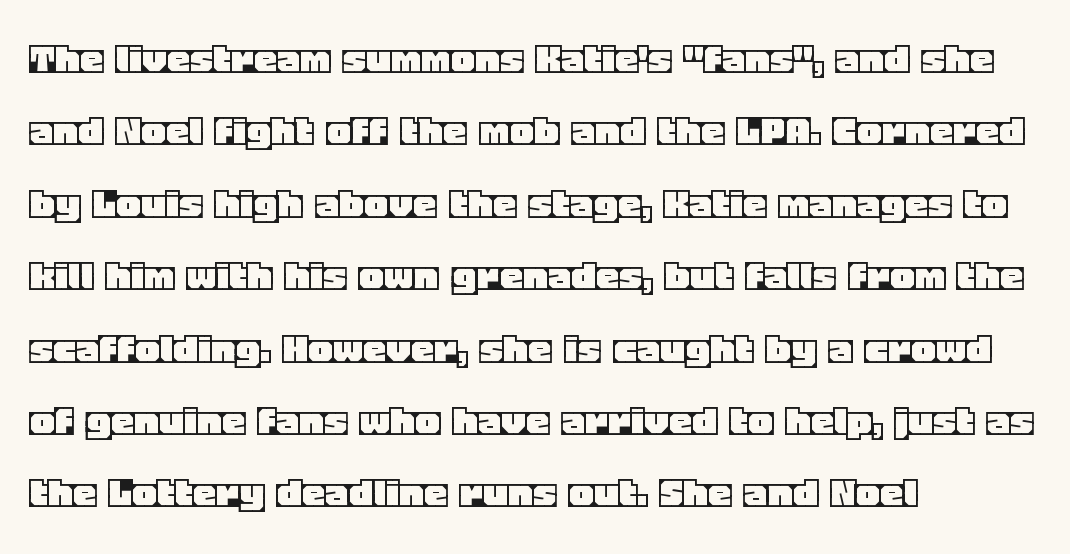
Q: Is the text italic (slanted)? A: No, it is upright.
Q: Is the text underlined? A: No.
Q: How is the paragraph aligned? A: Left-aligned.
Q: Is the spacing between letters normal or unusually wide? A: Normal.
Q: Is the spacing between lines tight, normal or loose? A: Normal.
Q: Width (condensed, normal, or wide)? A: Normal.
Q: x-height? A: Large.
Q: Monospaced? A: No.
